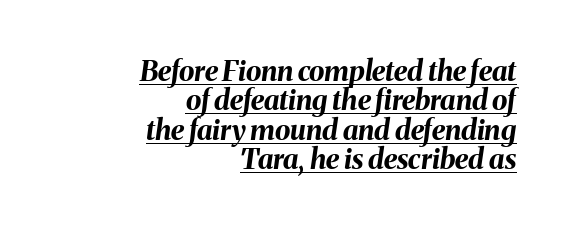
{"italic": "yes", "lean": "right", "slant_degrees": 8, "bold": "yes", "weight": "bold", "width": "normal", "stroke_contrast": "medium", "x_height": "medium", "monospaced": "no", "underline": "yes", "align": "right", "line_spacing": "tight", "line_spacing_ratio": 1.05, "letter_spacing": "normal", "letter_spacing_em": 0.0, "glyph_px": 28}
